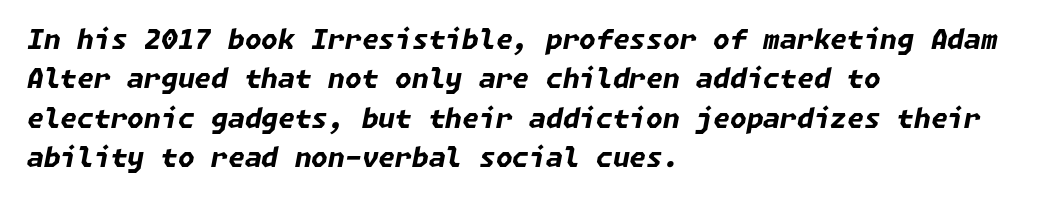
{"italic": "yes", "lean": "right", "slant_degrees": 11, "bold": "yes", "underline": "no", "align": "left", "line_spacing": "normal", "line_spacing_ratio": 1.46, "letter_spacing": "normal", "letter_spacing_em": 0.0, "glyph_px": 27}
